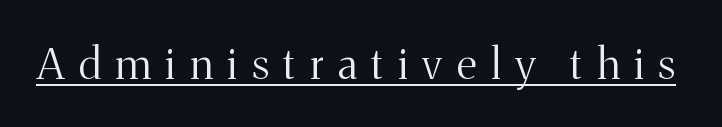
The image shows 43 px light serif type, upright; set unusually wide letter spacing (+0.34 em), underlined; medium stroke contrast and a medium x-height.
